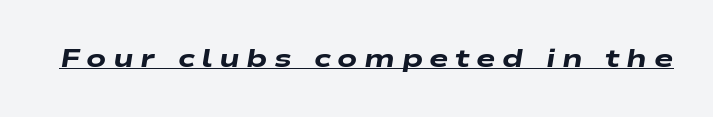
{"italic": "yes", "lean": "right", "slant_degrees": 9, "bold": "yes", "underline": "yes", "letter_spacing": "wide", "letter_spacing_em": 0.25, "glyph_px": 26}
